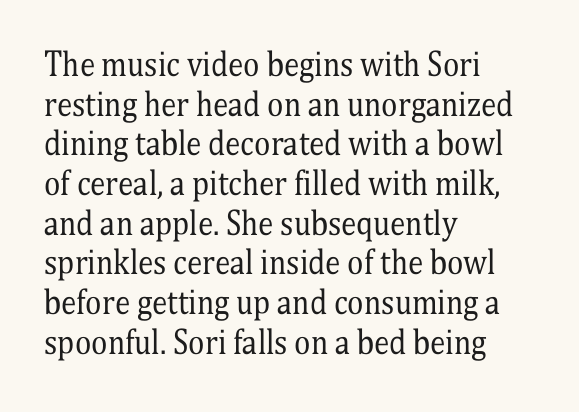
Q: Is the text bold? A: No.
Q: Is the text italic (slanted)? A: No, it is upright.
Q: Is the typeface a serif or a sans-serif typeface? A: Serif.
Q: Is the text underlined? A: No.
Q: How is the paragraph aligned? A: Left-aligned.
Q: Is the spacing between letters normal or unusually wide? A: Normal.
Q: Is the spacing between lines tight, normal or loose? A: Normal.
Q: Width (condensed, normal, or wide)? A: Condensed.
Q: Stroke contrast? A: Medium.
Q: x-height? A: Medium.
Q: Monospaced? A: No.
